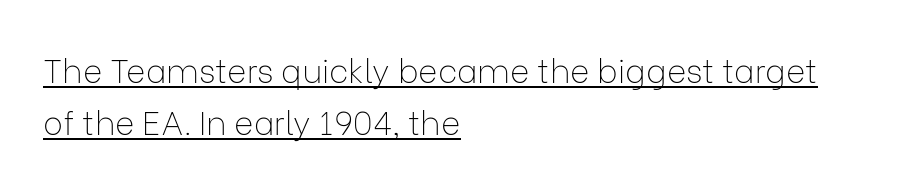
Q: Is the text bold? A: No.
Q: Is the text italic (slanted)? A: No, it is upright.
Q: Is the typeface a serif or a sans-serif typeface? A: Sans-serif.
Q: Is the text underlined? A: Yes.
Q: How is the paragraph aligned? A: Left-aligned.
Q: Is the spacing between letters normal or unusually wide? A: Normal.
Q: Is the spacing between lines tight, normal or loose? A: Normal.
Q: Width (condensed, normal, or wide)? A: Normal.
Q: Stroke contrast? A: Low.
Q: x-height? A: Medium.
Q: Monospaced? A: No.
